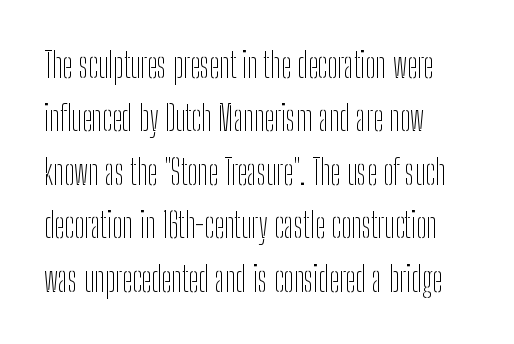
{"serif": "no", "italic": "no", "bold": "no", "weight": "thin", "width": "condensed", "stroke_contrast": "low", "x_height": "medium", "monospaced": "no", "underline": "no", "align": "left", "line_spacing": "normal", "line_spacing_ratio": 1.57, "letter_spacing": "normal", "letter_spacing_em": 0.0, "glyph_px": 34}
